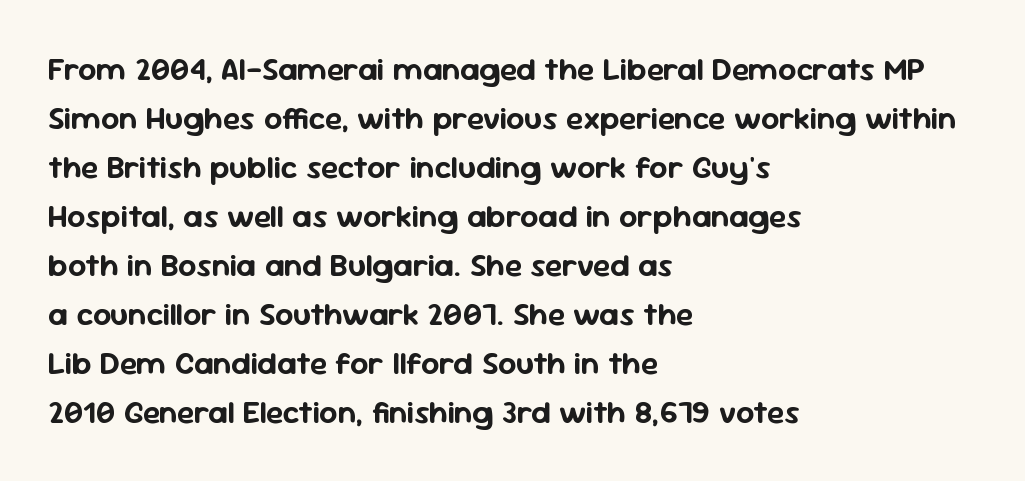
The image shows 32 px sans-serif type, upright; set left-aligned, normal line spacing (1.53x), normal letter spacing, not underlined; low stroke contrast and a medium x-height.
